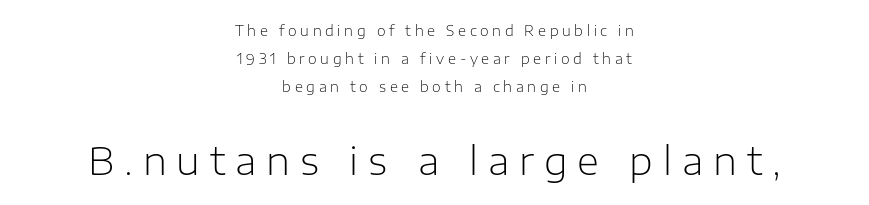
Character widths vary here, with narrow letters taking less room than wide ones. Weight: in the light-to-regular range. Students, observe: this is what heavily led, spacious text looks like. The designer gave the closing block more size than the opening block.
